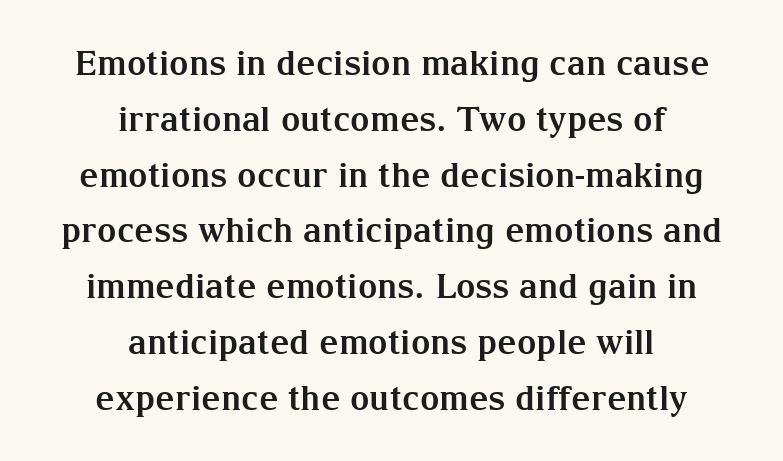
The lettering stays uniformly vertical, giving the passage a roman look. Layout note: lines centered. The typeface chosen for these lines features serifs. The rendering keeps characters at their native spacing. The space between consecutive lines is moderate.
